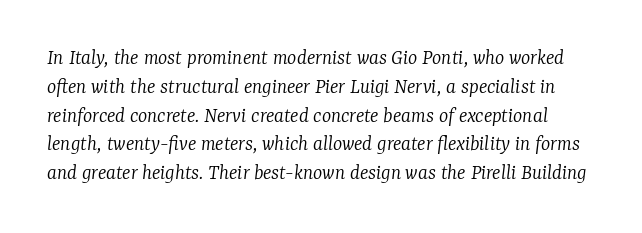
The image shows 22 px text type, italic (leaning right); set normal line spacing (1.31x), normal letter spacing, not underlined.
